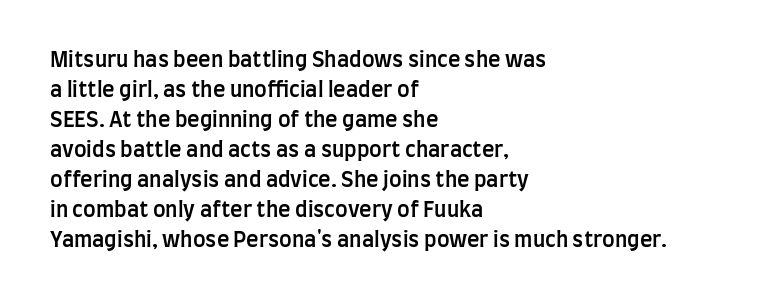
What weight is shown? A semibold, between regular and bold. Nobody touched the tracking dial on this one. This sample keeps an unexceptional amount of space between lines. The typography opts for an upright posture over an oblique one. These lines stack with their left ends in a neat column. The specimen omits any rule beneath the text block's lines.
